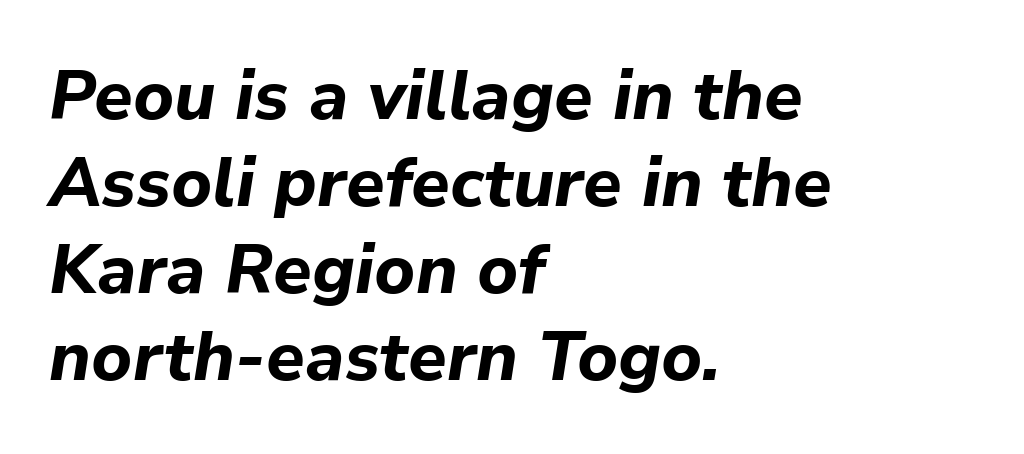
The image shows 69 px bold type, italic (leaning right); set left-aligned, normal line spacing (1.26x), normal letter spacing, not underlined; low stroke contrast and a medium x-height.
